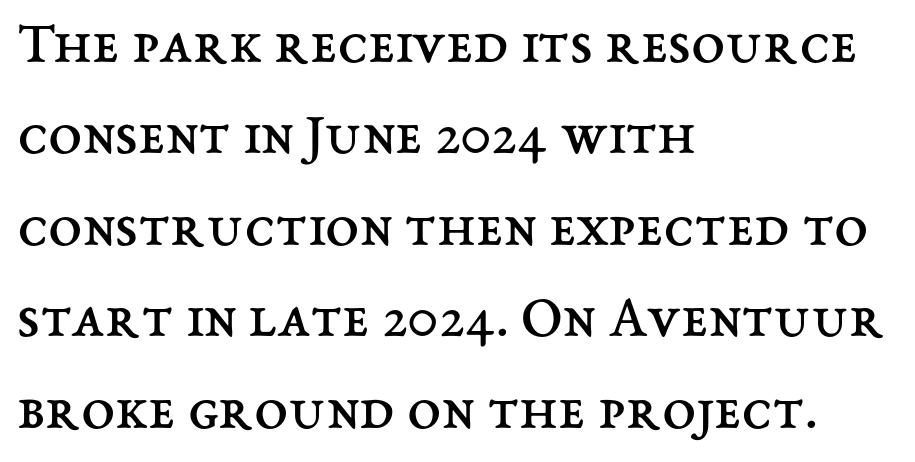
This sample has the flowing, uneven cadence of proportional lettering. The rag falls on the right side of this text block. Reading down the column, the eye jumps a familiar distance to each next line. Decoration check: the copy has no underline. No extra ink here — the face is not bold. The lettering holds an erect, upright posture throughout.
